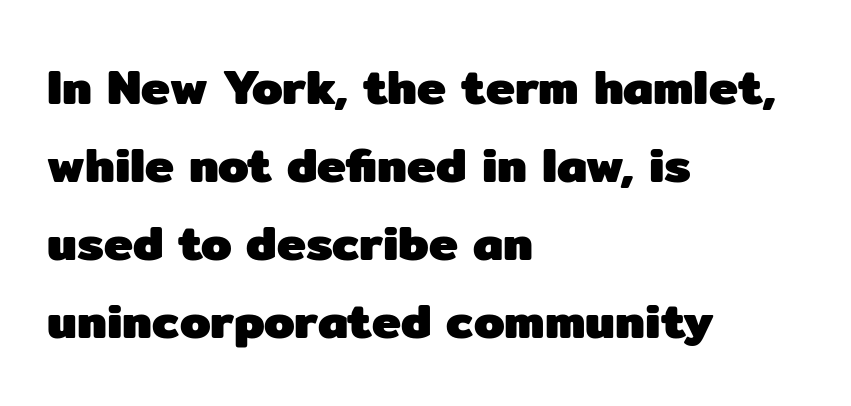
{"serif": "no", "italic": "no", "bold": "yes", "weight": "heavy", "width": "normal", "stroke_contrast": "low", "x_height": "medium", "monospaced": "no", "underline": "no", "align": "left", "line_spacing": "normal", "line_spacing_ratio": 1.59, "letter_spacing": "normal", "letter_spacing_em": 0.0, "glyph_px": 49}
